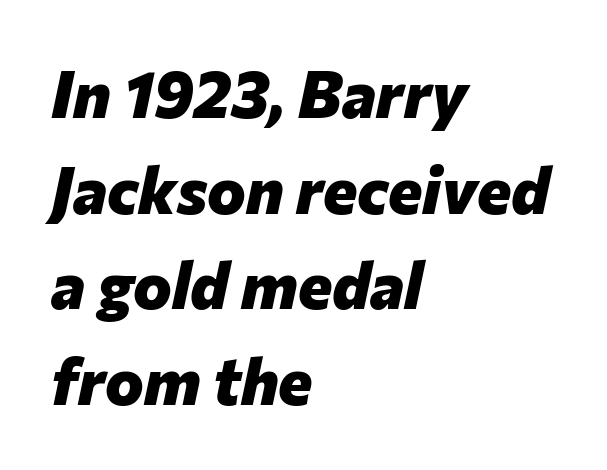
{"italic": "yes", "lean": "right", "slant_degrees": 12, "bold": "yes", "weight": "heavy", "width": "normal", "stroke_contrast": "low", "x_height": "medium", "monospaced": "no", "underline": "no", "align": "left", "line_spacing": "normal", "line_spacing_ratio": 1.47, "letter_spacing": "normal", "letter_spacing_em": 0.0, "glyph_px": 65}
